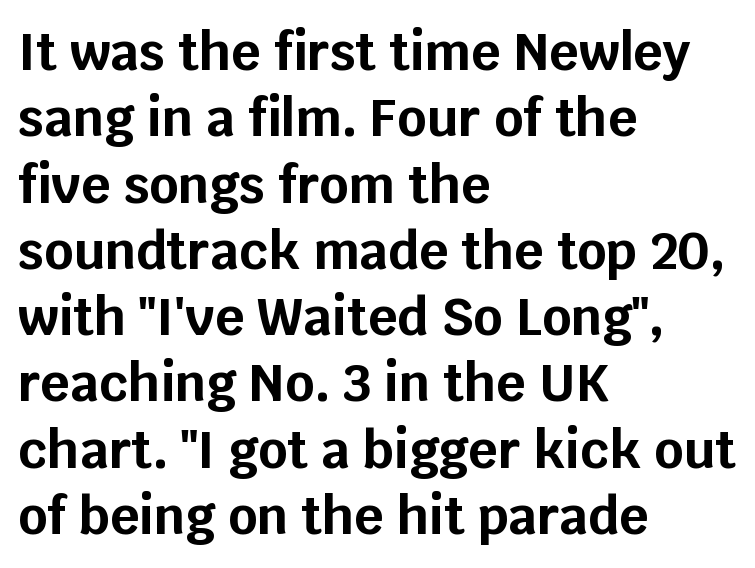
The image shows 51 px bold sans-serif type, upright; set left-aligned, normal line spacing (1.3x), normal letter spacing, not underlined; low stroke contrast and a large x-height.
